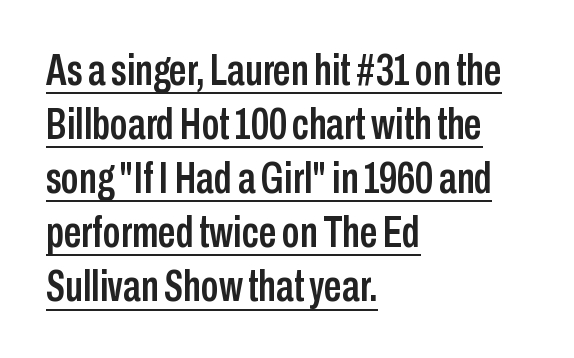
Somebody hit Ctrl+U on this one — the words are underlined. Unlike a traditional serif, this face leaves its strokes unadorned. Which margin do the lines hug? The left one — the right edge is uneven. Ascenders rise straight up at ninety degrees. The passage shown is typed in a proportional face where columns would drift. Honestly, the letter spacing is just normal — you wouldn't notice it.
